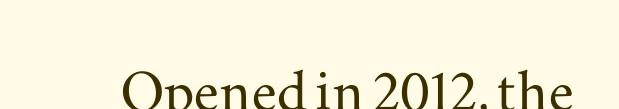
Q: Is the text italic (slanted)? A: No, it is upright.
Q: Is the typeface a serif or a sans-serif typeface? A: Serif.
Q: Is the text underlined? A: No.
Q: Is the spacing between letters normal or unusually wide? A: Normal.
Q: Width (condensed, normal, or wide)? A: Wide.
Q: Stroke contrast? A: Medium.
Q: x-height? A: Small.
Q: Monospaced? A: No.
